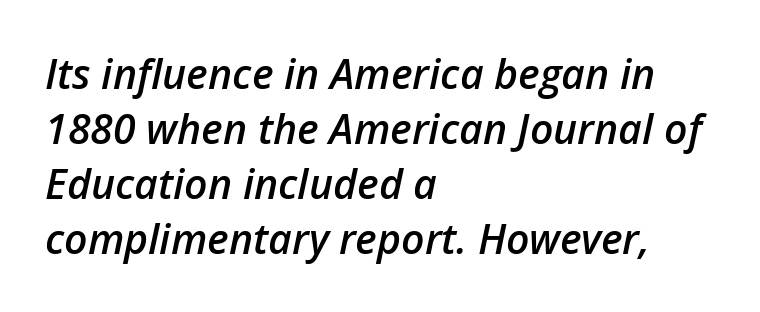
Q: Is the text bold? A: Semi-bold.
Q: Is the text italic (slanted)? A: Yes, it leans right by about 12 degrees.
Q: Is the text underlined? A: No.
Q: How is the paragraph aligned? A: Left-aligned.
Q: Is the spacing between letters normal or unusually wide? A: Normal.
Q: Is the spacing between lines tight, normal or loose? A: Normal.
Q: Width (condensed, normal, or wide)? A: Normal.
Q: Stroke contrast? A: Low.
Q: x-height? A: Medium.
Q: Monospaced? A: No.
